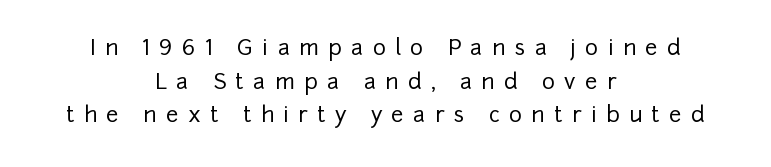
Clear beneath every line of the passage. Leading: standard. This is roman type, the default non-slanted kind. Centered paragraph, ragged on both sides. The rendering inserts visible extra space after every character.
